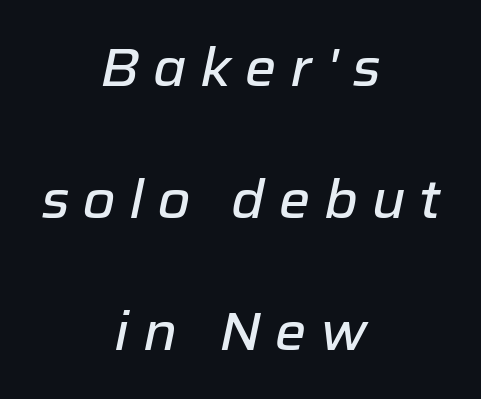
Q: Is the text italic (slanted)? A: Yes, it leans right by about 12 degrees.
Q: Is the text underlined? A: No.
Q: How is the paragraph aligned? A: Centered.
Q: Is the spacing between letters normal or unusually wide? A: Unusually wide.
Q: Is the spacing between lines tight, normal or loose? A: Loose.
Q: Width (condensed, normal, or wide)? A: Normal.
Q: Stroke contrast? A: Low.
Q: x-height? A: Medium.
Q: Monospaced? A: No.
